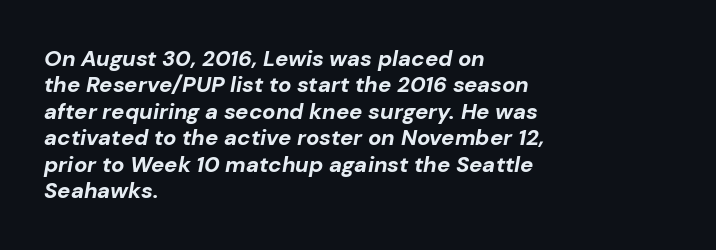
The image shows 22 px bold type, italic (leaning right); set left-aligned, line spacing 1.2x, normal letter spacing, not underlined.
